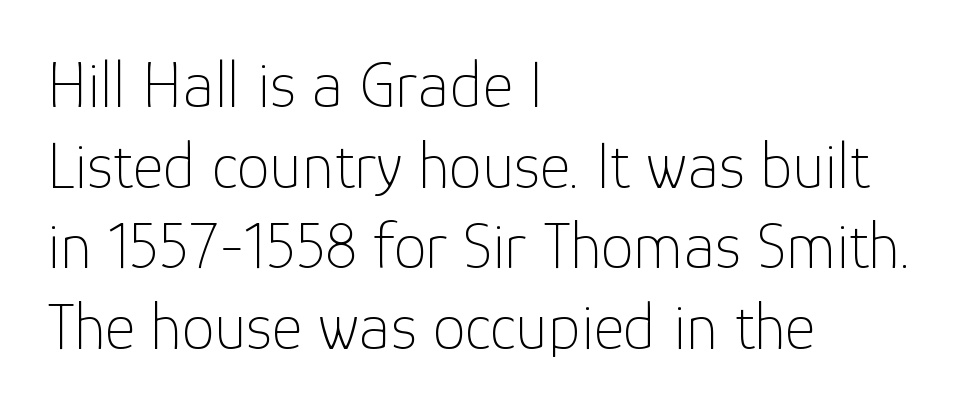
The image shows 66 px thin sans-serif type, upright; set left-aligned, line spacing 1.22x, normal letter spacing, not underlined; low stroke contrast and a medium x-height.
